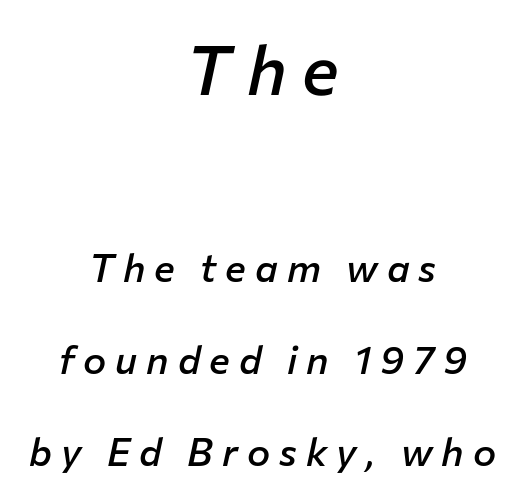
Q: Is the text bold? A: Semi-bold.
Q: Is the text italic (slanted)? A: Yes, it leans right by about 12 degrees.
Q: Is the text underlined? A: No.
Q: How is the paragraph aligned? A: Centered.
Q: Is the spacing between letters normal or unusually wide? A: Unusually wide.
Q: Is the spacing between lines tight, normal or loose? A: Loose.
Q: Which block of text is set in a larger size, the first (top) or the second (bottom)? A: The first (top) one.
Q: Width (condensed, normal, or wide)? A: Normal.
Q: Stroke contrast? A: Low.
Q: x-height? A: Medium.
Q: Monospaced? A: No.
